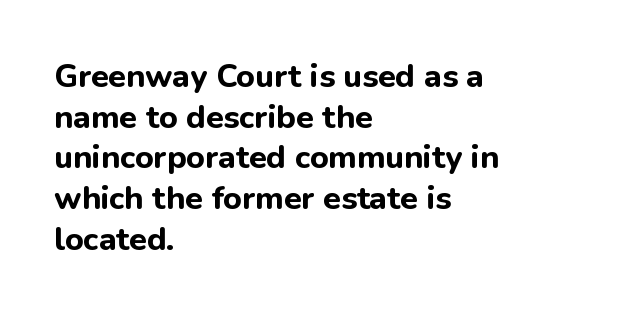
Q: Is the text bold? A: Yes.
Q: Is the text italic (slanted)? A: No, it is upright.
Q: Is the typeface a serif or a sans-serif typeface? A: Sans-serif.
Q: Is the text underlined? A: No.
Q: How is the paragraph aligned? A: Left-aligned.
Q: Is the spacing between letters normal or unusually wide? A: Normal.
Q: Is the spacing between lines tight, normal or loose? A: Normal.
Q: Width (condensed, normal, or wide)? A: Normal.
Q: Stroke contrast? A: Low.
Q: x-height? A: Medium.
Q: Monospaced? A: No.
